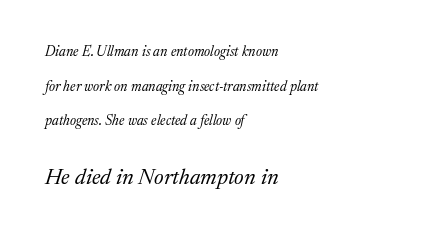
Of the two passages, the one underneath uses the larger point size. A typesetter would call this zero additional tracking. This block would shrink considerably if given ordinary leading; it's expanded now. Alignment: flush left. The lettering tilts uniformly, giving the passage an italic look. Check under the words: just untouched page.
